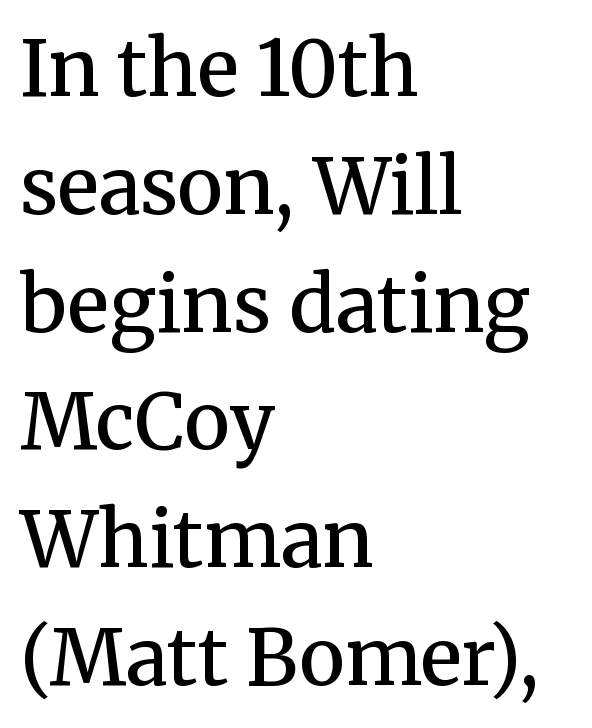
{"serif": "yes", "italic": "no", "bold": "semi", "weight": "semibold", "width": "normal", "stroke_contrast": "medium", "x_height": "medium", "monospaced": "no", "underline": "no", "align": "left", "line_spacing": "normal", "line_spacing_ratio": 1.53, "letter_spacing": "normal", "letter_spacing_em": 0.0, "glyph_px": 77}
